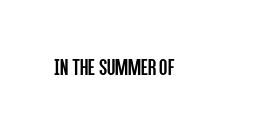
The image shows 24 px text type, upright; set left-aligned, normal letter spacing, not underlined.
